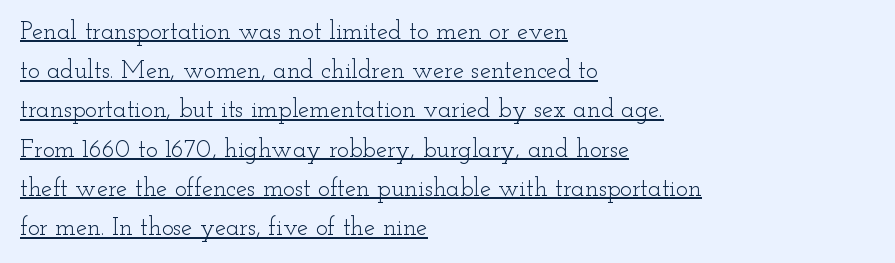
Q: Is the text bold? A: No.
Q: Is the text italic (slanted)? A: No, it is upright.
Q: Is the text underlined? A: Yes.
Q: How is the paragraph aligned? A: Left-aligned.
Q: Is the spacing between letters normal or unusually wide? A: Normal.
Q: Is the spacing between lines tight, normal or loose? A: Normal.
